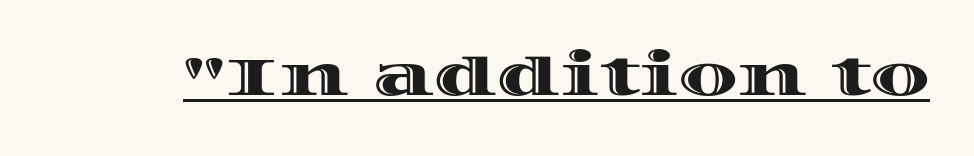
The image shows 53 px wide type, upright; set normal letter spacing, underlined; a large x-height.
